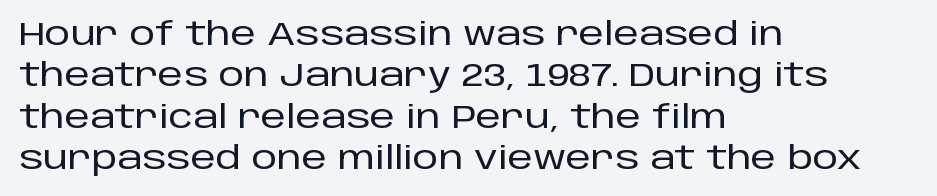
Q: Is the text italic (slanted)? A: No, it is upright.
Q: Is the typeface a serif or a sans-serif typeface? A: Sans-serif.
Q: Is the text underlined? A: No.
Q: How is the paragraph aligned? A: Left-aligned.
Q: Is the spacing between letters normal or unusually wide? A: Normal.
Q: Is the spacing between lines tight, normal or loose? A: Normal.
Q: Width (condensed, normal, or wide)? A: Normal.
Q: Stroke contrast? A: Low.
Q: x-height? A: Large.
Q: Monospaced? A: No.
